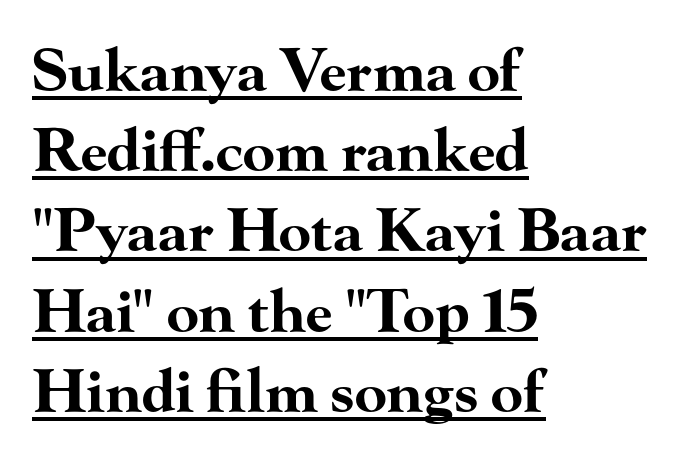
Q: Is the text bold? A: Yes.
Q: Is the text italic (slanted)? A: No, it is upright.
Q: Is the typeface a serif or a sans-serif typeface? A: Serif.
Q: Is the text underlined? A: Yes.
Q: How is the paragraph aligned? A: Left-aligned.
Q: Is the spacing between letters normal or unusually wide? A: Normal.
Q: Is the spacing between lines tight, normal or loose? A: Normal.
Q: Width (condensed, normal, or wide)? A: Wide.
Q: Stroke contrast? A: High.
Q: x-height? A: Small.
Q: Monospaced? A: No.
